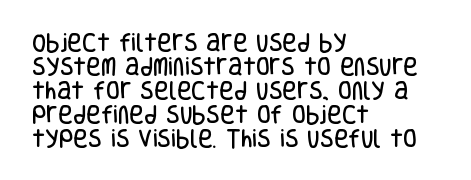
Q: Is the text italic (slanted)? A: No, it is upright.
Q: Is the text underlined? A: No.
Q: How is the paragraph aligned? A: Left-aligned.
Q: Is the spacing between letters normal or unusually wide? A: Normal.
